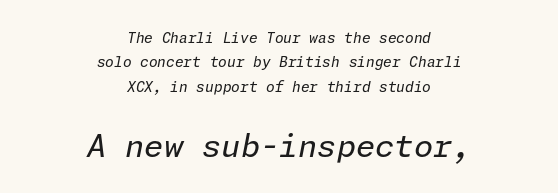
Q: Is the text bold? A: No.
Q: Is the text italic (slanted)? A: Yes, it leans right by about 11 degrees.
Q: Is the text underlined? A: No.
Q: How is the paragraph aligned? A: Centered.
Q: Is the spacing between letters normal or unusually wide? A: Normal.
Q: Which block of text is set in a larger size, the first (top) or the second (bottom)? A: The second (bottom) one.
Q: Width (condensed, normal, or wide)? A: Normal.
Q: Stroke contrast? A: Low.
Q: x-height? A: Medium.
